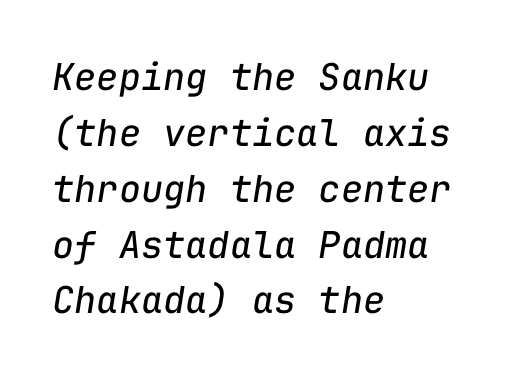
Each word holds together tightly as a unit, with standard inter-letter gaps. This sample has the even, mechanical cadence of fixed-width lettering. The area under the type is left untouched. Tall strokes in this sample are angled rather than plumb. If you measured baseline to baseline, you'd find a middling distance. The font is comparable to plain body text, perhaps lighter.
